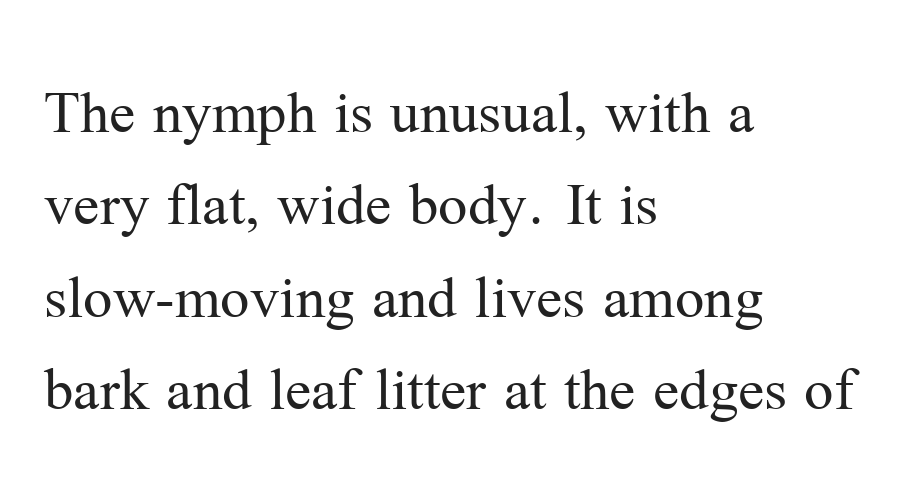
Q: Is the text bold? A: No.
Q: Is the text italic (slanted)? A: No, it is upright.
Q: Is the typeface a serif or a sans-serif typeface? A: Serif.
Q: Is the text underlined? A: No.
Q: How is the paragraph aligned? A: Left-aligned.
Q: Is the spacing between letters normal or unusually wide? A: Normal.
Q: Is the spacing between lines tight, normal or loose? A: Normal.
Q: Width (condensed, normal, or wide)? A: Normal.
Q: Stroke contrast? A: Medium.
Q: x-height? A: Medium.
Q: Monospaced? A: No.
